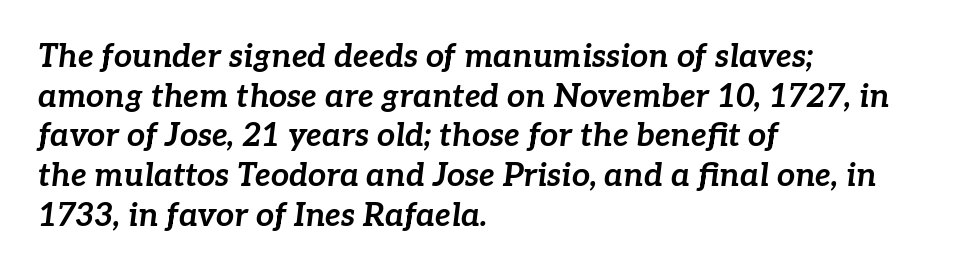
Q: Is the text bold? A: Yes.
Q: Is the text italic (slanted)? A: Yes, it leans right by about 7 degrees.
Q: Is the text underlined? A: No.
Q: How is the paragraph aligned? A: Left-aligned.
Q: Is the spacing between letters normal or unusually wide? A: Normal.
Q: Width (condensed, normal, or wide)? A: Normal.
Q: Stroke contrast? A: Low.
Q: x-height? A: Medium.
Q: Monospaced? A: No.
